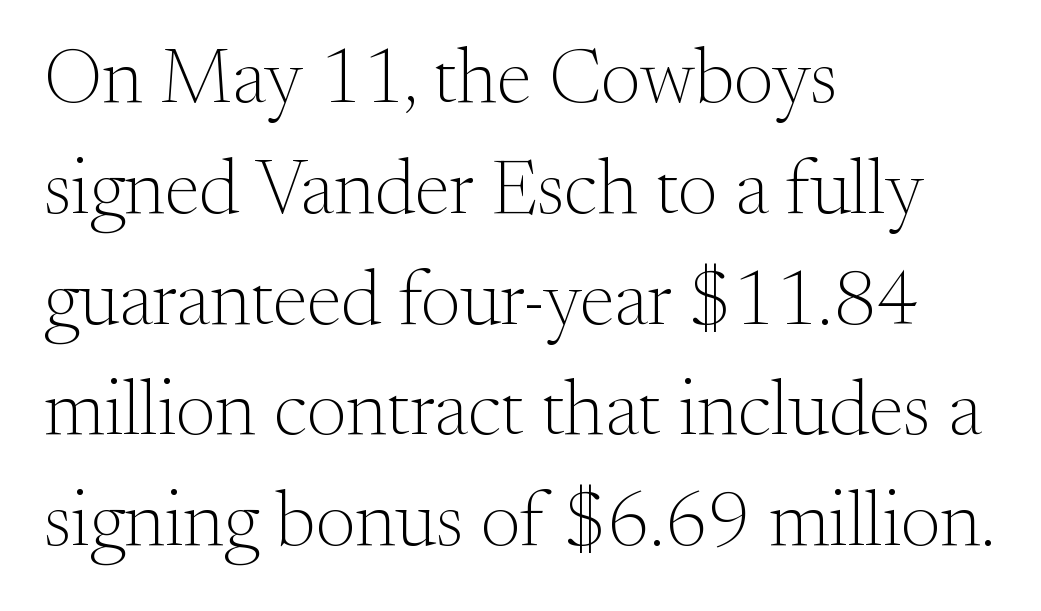
The image shows 78 px light serif type, upright; set left-aligned, normal line spacing (1.42x), normal letter spacing, not underlined; medium stroke contrast and a small x-height.
